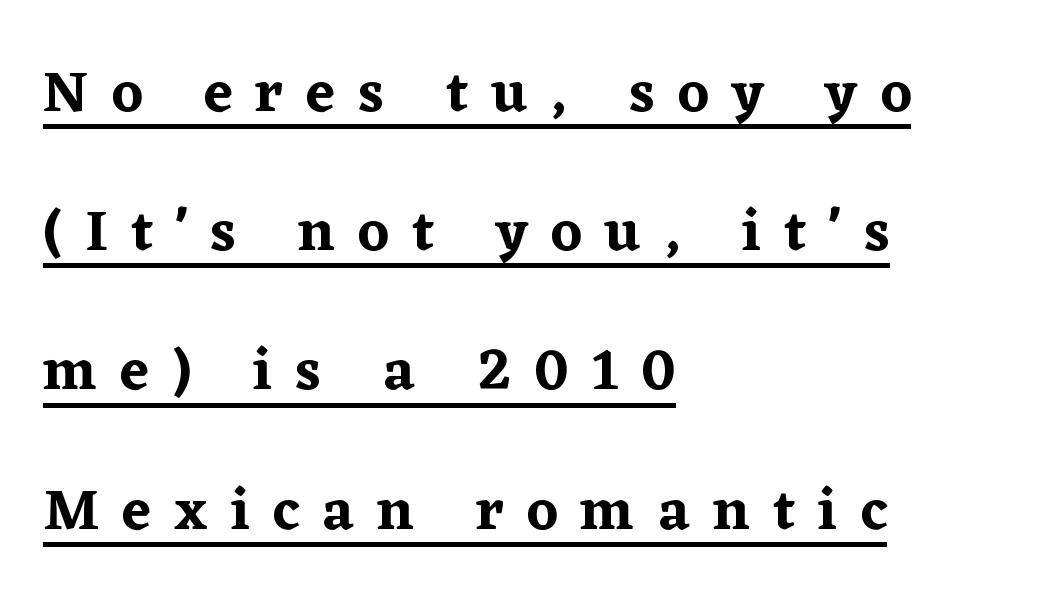
The image shows 59 px serif type, upright; set left-aligned, loose line spacing (2.36x), unusually wide letter spacing (+0.39 em), underlined; low stroke contrast and a medium x-height.
